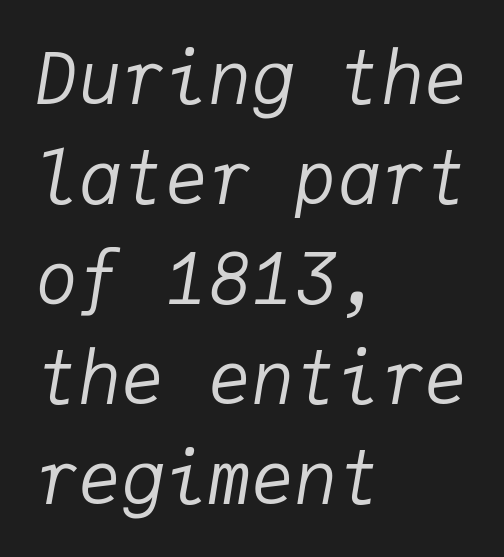
{"italic": "yes", "lean": "right", "slant_degrees": 9, "bold": "no", "weight": "regular", "width": "normal", "stroke_contrast": "low", "x_height": "medium", "monospaced": "yes", "underline": "no", "align": "left", "line_spacing": "normal", "line_spacing_ratio": 1.39, "letter_spacing": "normal", "letter_spacing_em": 0.0, "glyph_px": 72}
